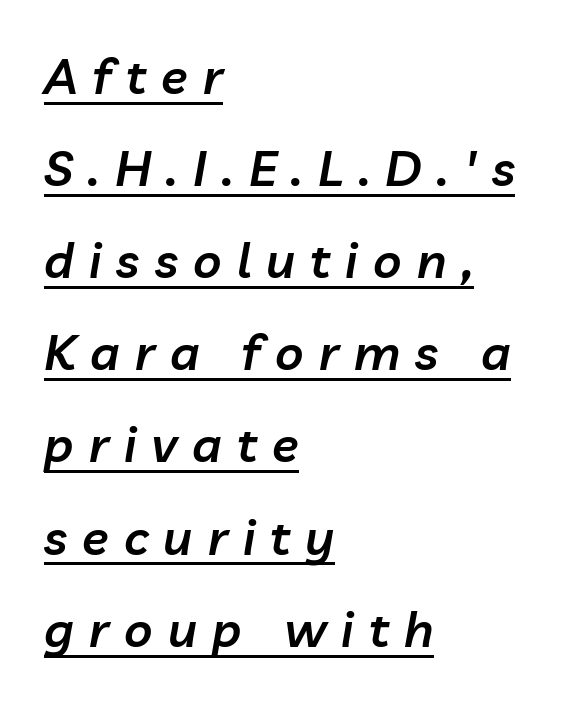
The image shows 49 px semibold type, italic (leaning right); set left-aligned, line spacing 1.88x, unusually wide letter spacing (+0.31 em), underlined; low stroke contrast and a medium x-height.
